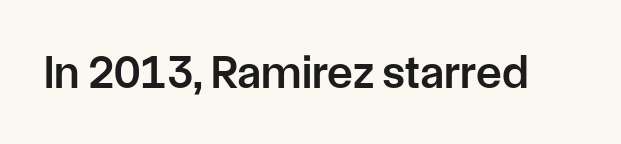
The space beneath each line is pristine and unruled. In terms of weight, the rendering is demibold, just under bold. Words appear dense and cohesive because spacing is normal. Serif or sans? Sans — the stroke terminals are bare. Character widths vary here, with narrow letters taking less room than wide ones.
